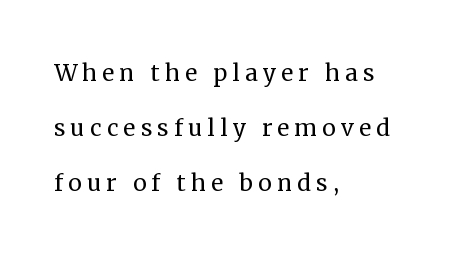
The weight tops out at a normal text grade. The baseline area is clear. Does the copy run flush right? No — it runs flush left. Here the designer chose a conventional face with non-uniform glyph widths. Stroke terminals: seriffed.
